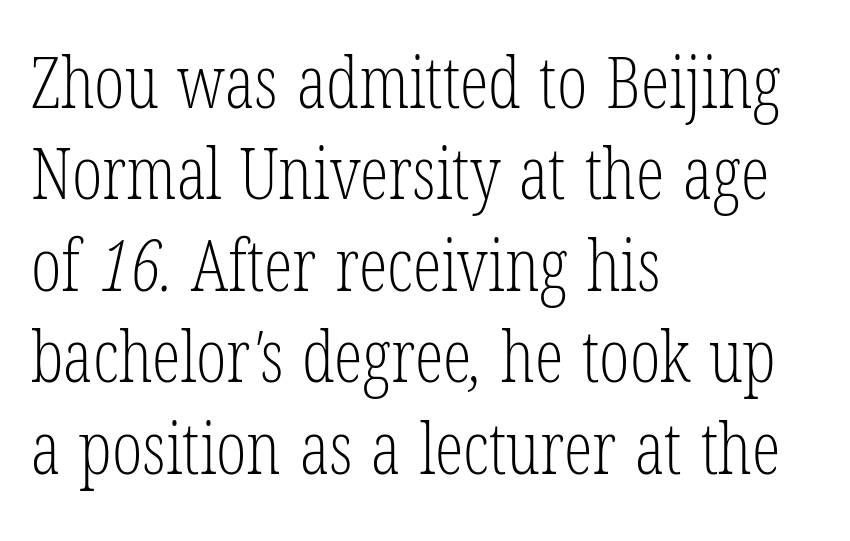
The image shows 72 px light, condensed serif type; set left-aligned, normal line spacing (1.27x), normal letter spacing, not underlined; low stroke contrast and a medium x-height.
